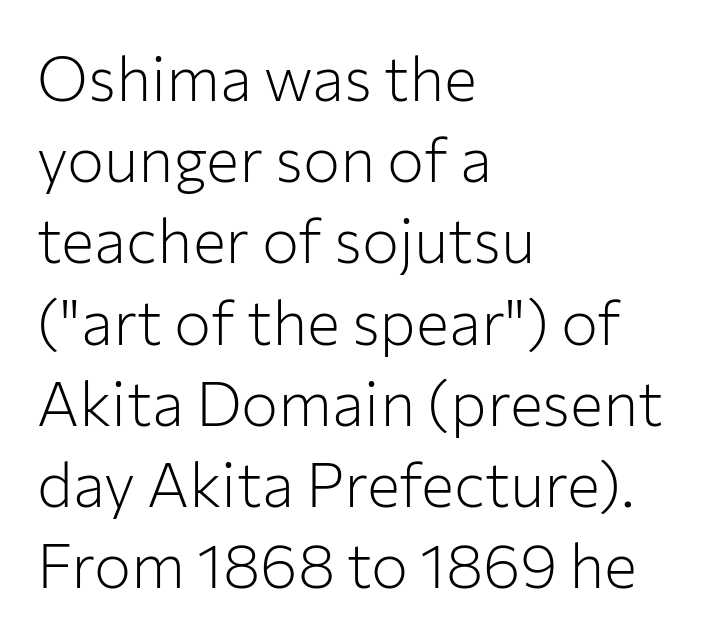
Q: Is the text bold? A: No.
Q: Is the text italic (slanted)? A: No, it is upright.
Q: Is the typeface a serif or a sans-serif typeface? A: Sans-serif.
Q: Is the text underlined? A: No.
Q: How is the paragraph aligned? A: Left-aligned.
Q: Is the spacing between letters normal or unusually wide? A: Normal.
Q: Is the spacing between lines tight, normal or loose? A: Normal.
Q: Width (condensed, normal, or wide)? A: Normal.
Q: Stroke contrast? A: Low.
Q: x-height? A: Medium.
Q: Monospaced? A: No.
